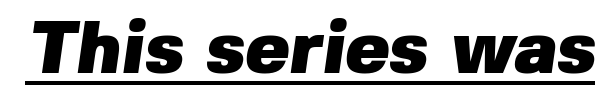
{"serif": "no", "bold": "yes", "weight": "heavy", "width": "normal", "stroke_contrast": "low", "x_height": "medium", "monospaced": "no", "underline": "yes", "letter_spacing": "normal", "letter_spacing_em": 0.0, "glyph_px": 74}
